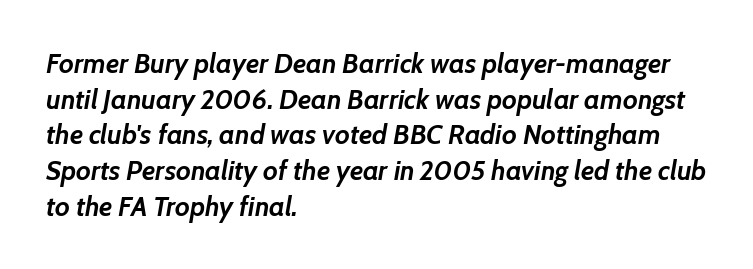
{"italic": "yes", "lean": "right", "slant_degrees": 7, "bold": "yes", "underline": "no", "align": "left", "line_spacing": "normal", "line_spacing_ratio": 1.32, "letter_spacing": "normal", "letter_spacing_em": 0.0, "glyph_px": 27}
